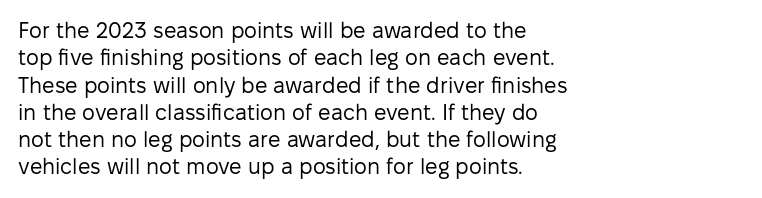
Rendered with straight, roman letterforms. Weight: not bold — regular or lighter. Words appear dense and cohesive because spacing is normal. Horizontal alignment here is leftward, the default for most running prose. A clean baseline with only descenders dipping below it.
